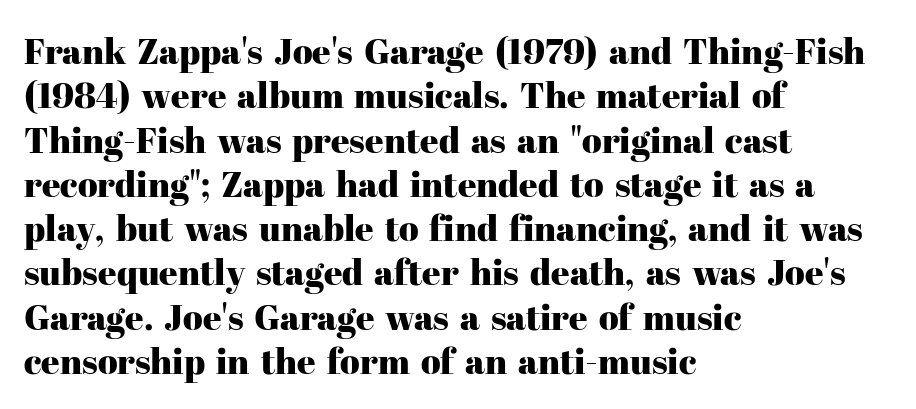
The image shows 36 px serif type, upright; set left-aligned, line spacing 1.23x, normal letter spacing, not underlined; high stroke contrast and a medium x-height.
